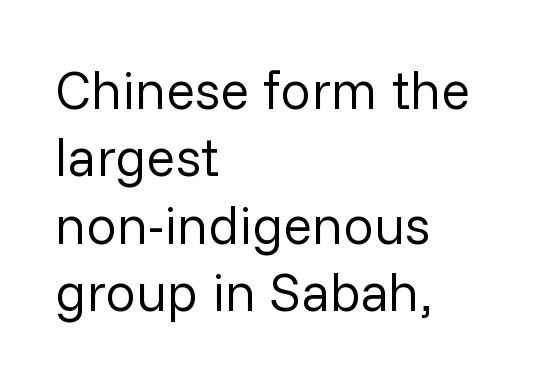
Q: Is the text bold? A: No.
Q: Is the text italic (slanted)? A: No, it is upright.
Q: Is the typeface a serif or a sans-serif typeface? A: Sans-serif.
Q: Is the text underlined? A: No.
Q: How is the paragraph aligned? A: Left-aligned.
Q: Is the spacing between letters normal or unusually wide? A: Normal.
Q: Is the spacing between lines tight, normal or loose? A: Normal.
Q: Width (condensed, normal, or wide)? A: Normal.
Q: Stroke contrast? A: Low.
Q: x-height? A: Medium.
Q: Monospaced? A: No.
